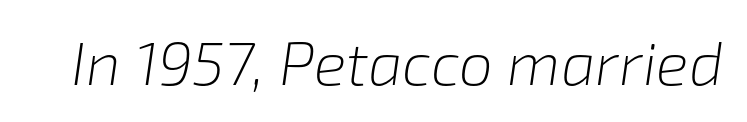
The image shows 61 px light type, italic (leaning right); set normal letter spacing, not underlined; low stroke contrast and a medium x-height.
